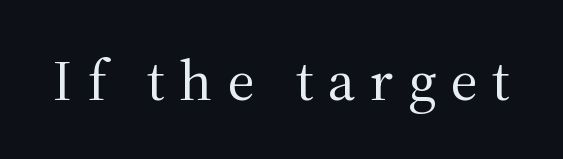
The image shows 58 px regular-weight serif type, upright; set unusually wide letter spacing (+0.25 em), not underlined; medium stroke contrast and a medium x-height.
